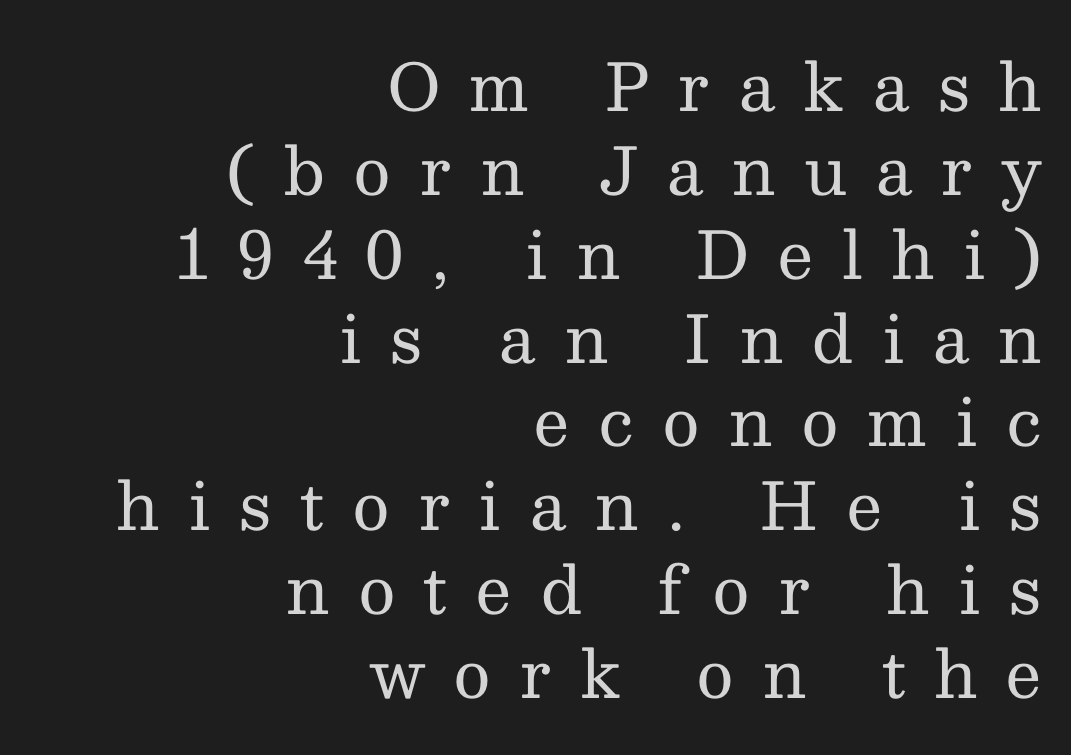
The image shows 65 px regular-weight serif type, upright; set right-aligned, normal line spacing (1.29x), unusually wide letter spacing (+0.43 em), not underlined; medium stroke contrast and a medium x-height.
